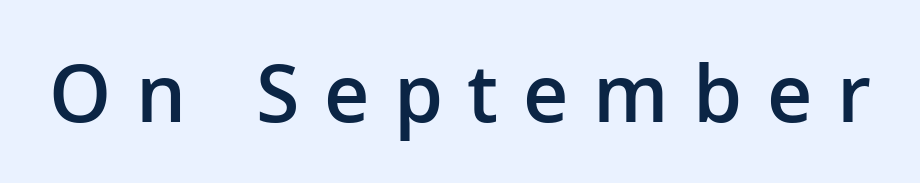
The image shows 79 px semibold sans-serif type, upright; set unusually wide letter spacing (+0.31 em), not underlined; low stroke contrast and a medium x-height.
